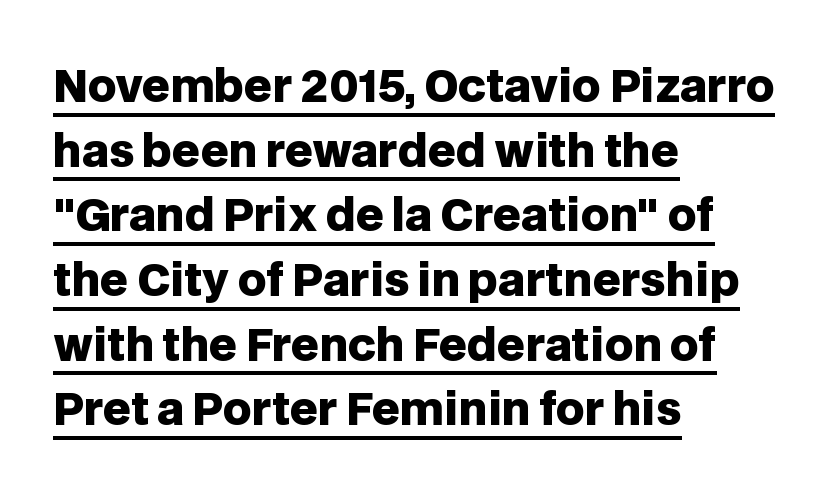
The image shows 44 px heavy sans-serif type, upright; set left-aligned, normal line spacing (1.47x), normal letter spacing, underlined; low stroke contrast and a large x-height.
